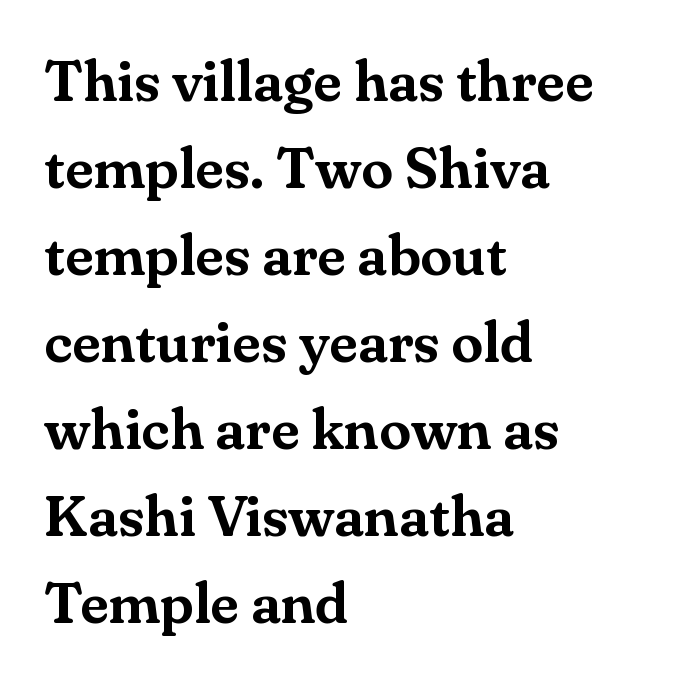
Q: Is the text italic (slanted)? A: No, it is upright.
Q: Is the typeface a serif or a sans-serif typeface? A: Serif.
Q: Is the text underlined? A: No.
Q: How is the paragraph aligned? A: Left-aligned.
Q: Is the spacing between letters normal or unusually wide? A: Normal.
Q: Is the spacing between lines tight, normal or loose? A: Normal.
Q: Width (condensed, normal, or wide)? A: Normal.
Q: Stroke contrast? A: Medium.
Q: x-height? A: Small.
Q: Monospaced? A: No.
